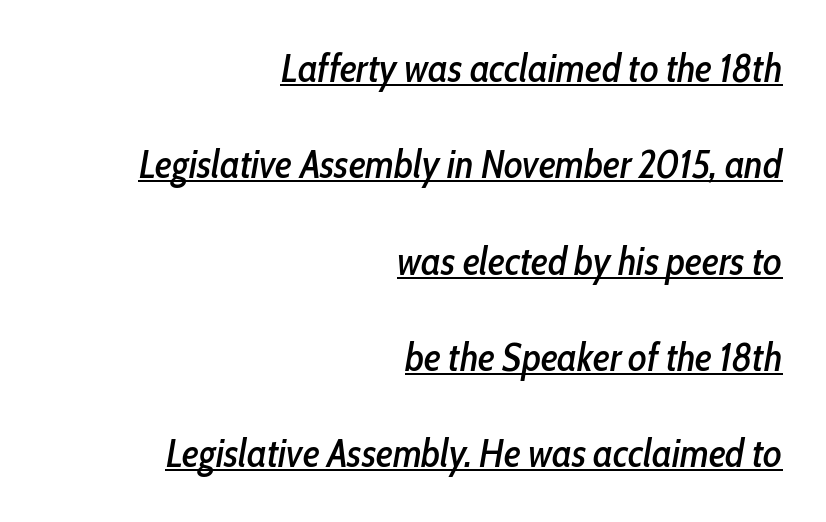
The image shows 39 px condensed type, italic (leaning right); set right-aligned, loose line spacing (2.47x), normal letter spacing, underlined; low stroke contrast and a medium x-height.
